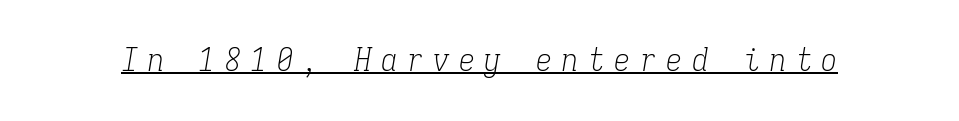
{"serif": "yes", "italic": "yes", "lean": "right", "slant_degrees": 9, "bold": "no", "weight": "light", "width": "condensed", "stroke_contrast": "low", "x_height": "medium", "monospaced": "yes", "underline": "yes", "letter_spacing": "wide", "letter_spacing_em": 0.31, "glyph_px": 32}
